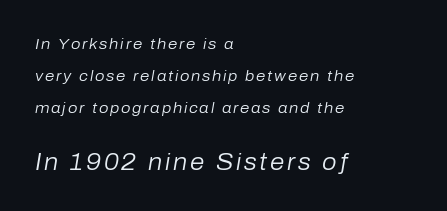
No chunkiness to these letters — they're not bold. The typography opts for an oblique posture over an upright one. The passage shown is not underscored anywhere. The passage shown begins with its smaller block and ends with its larger one.
